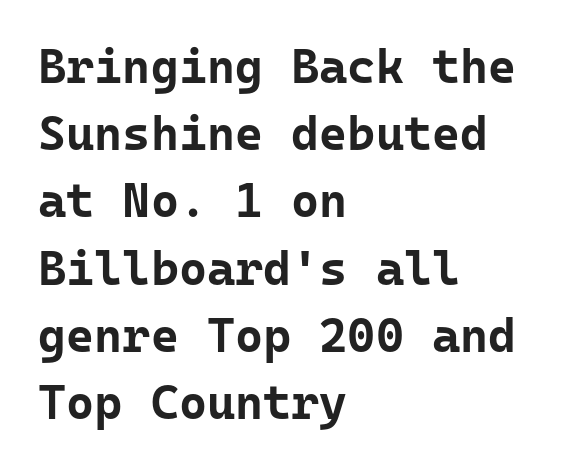
Note the uniform advance width — an 'i' takes as much space as an 'm'. Typographic density is high because the face is bold. Serif or sans? Sans — the stroke terminals are bare. The baseline area is clear.
